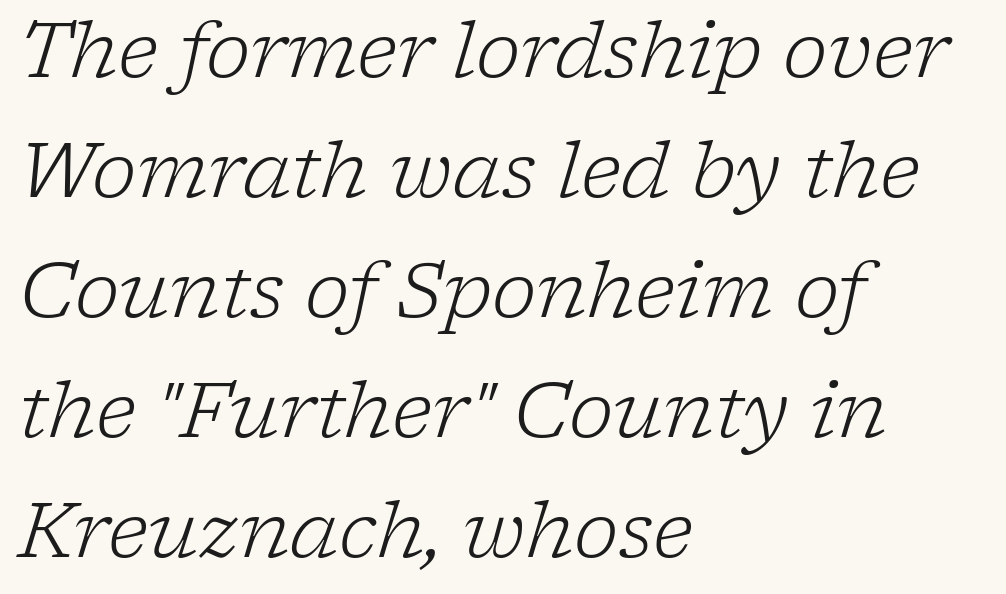
Q: Is the text bold? A: No.
Q: Is the text italic (slanted)? A: Yes, it leans right by about 17 degrees.
Q: Is the typeface a serif or a sans-serif typeface? A: Serif.
Q: Is the text underlined? A: No.
Q: How is the paragraph aligned? A: Left-aligned.
Q: Is the spacing between letters normal or unusually wide? A: Normal.
Q: Is the spacing between lines tight, normal or loose? A: Normal.
Q: Width (condensed, normal, or wide)? A: Normal.
Q: Stroke contrast? A: Low.
Q: x-height? A: Medium.
Q: Monospaced? A: No.
